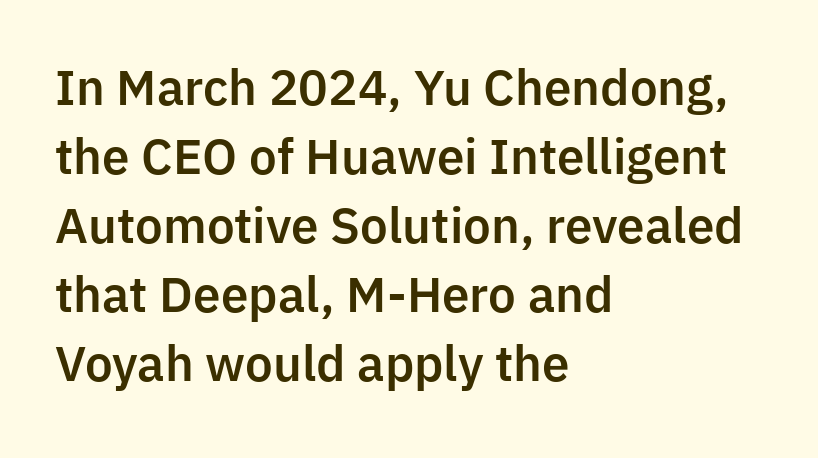
The image shows 47 px sans-serif type, upright; set left-aligned, normal line spacing (1.47x), normal letter spacing, not underlined; low stroke contrast and a medium x-height.
